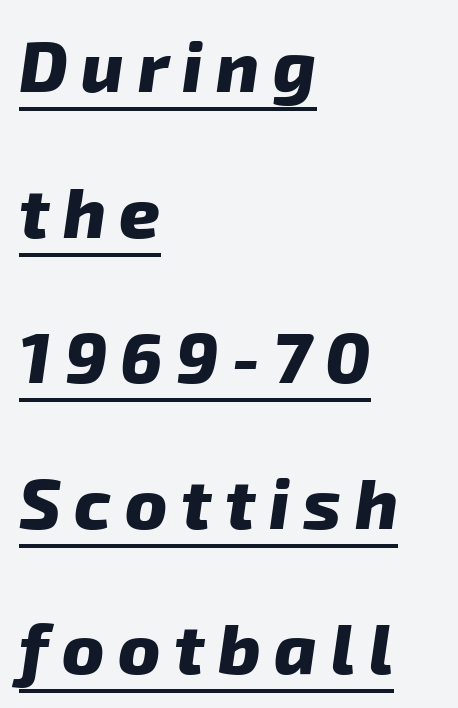
Pretty heavy lettering here — definitely bold. The rendering uses natural spacing where letterforms have individual widths. The passage shown stacks its lines with a broad gap. This rendering features underlined lettering.
